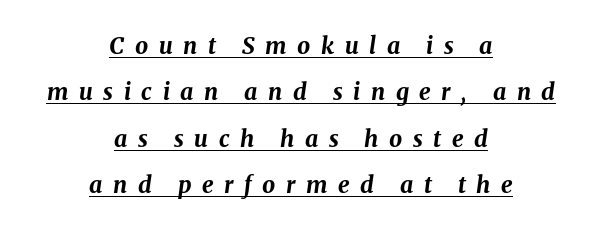
The image shows 23 px bold type, italic (leaning right); set centered, loose line spacing (2.02x), unusually wide letter spacing (+0.46 em), underlined.
